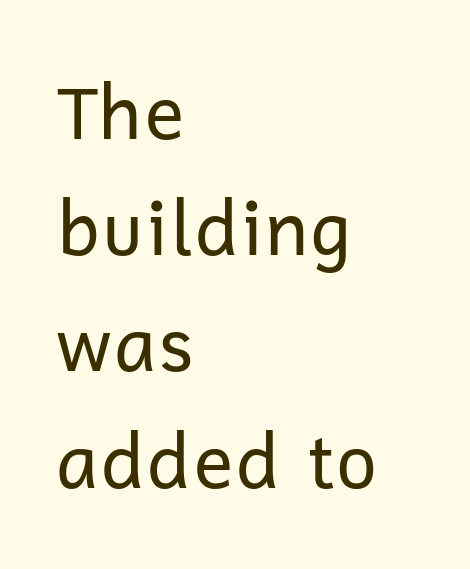
The image shows 74 px regular-weight sans-serif type, upright; set left-aligned, normal line spacing (1.57x), normal letter spacing, not underlined; low stroke contrast and a medium x-height.
